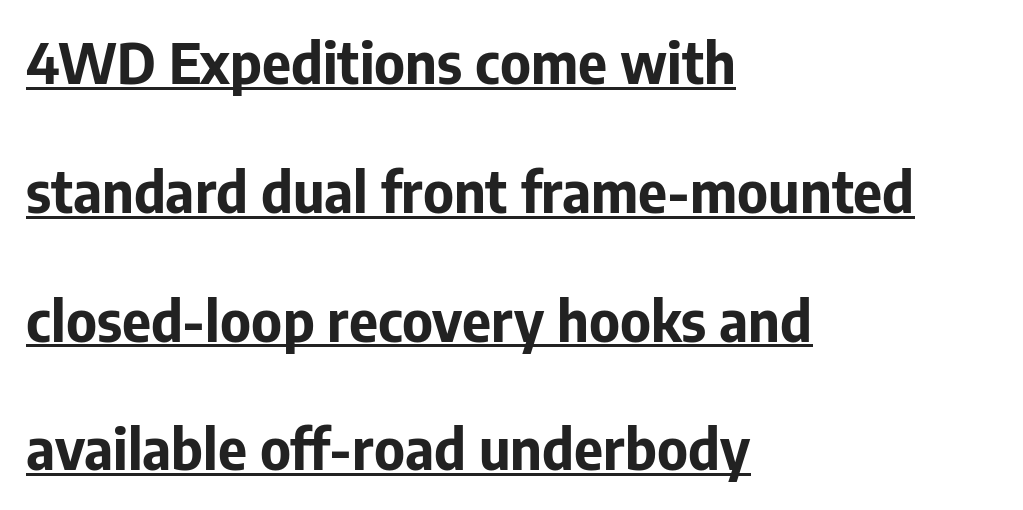
Alignment: flush left. Nothing unusual about the tracking: characters are spaced as the font intends. The type sits square on the baseline with zero lean. The glyphs are accompanied by a horizontal stroke just below them.
